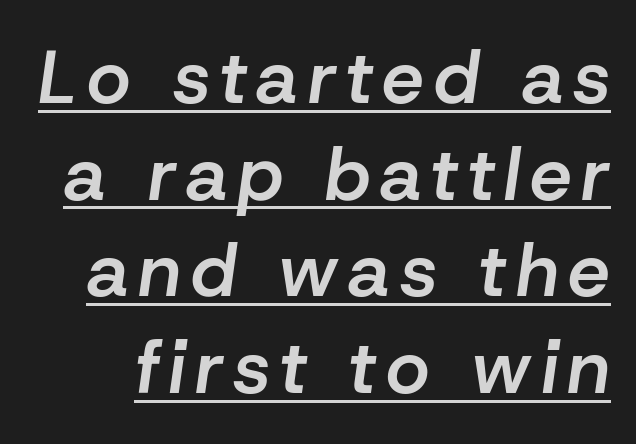
The letters are semibold — heavier than regular but short of a full bold. You could not count columns in this text — the font is proportionally spaced. Does the leading feel generous? No, just average. The font's italic variant was chosen for this text. You can see a thin bar hugging the bottom of the glyphs.
